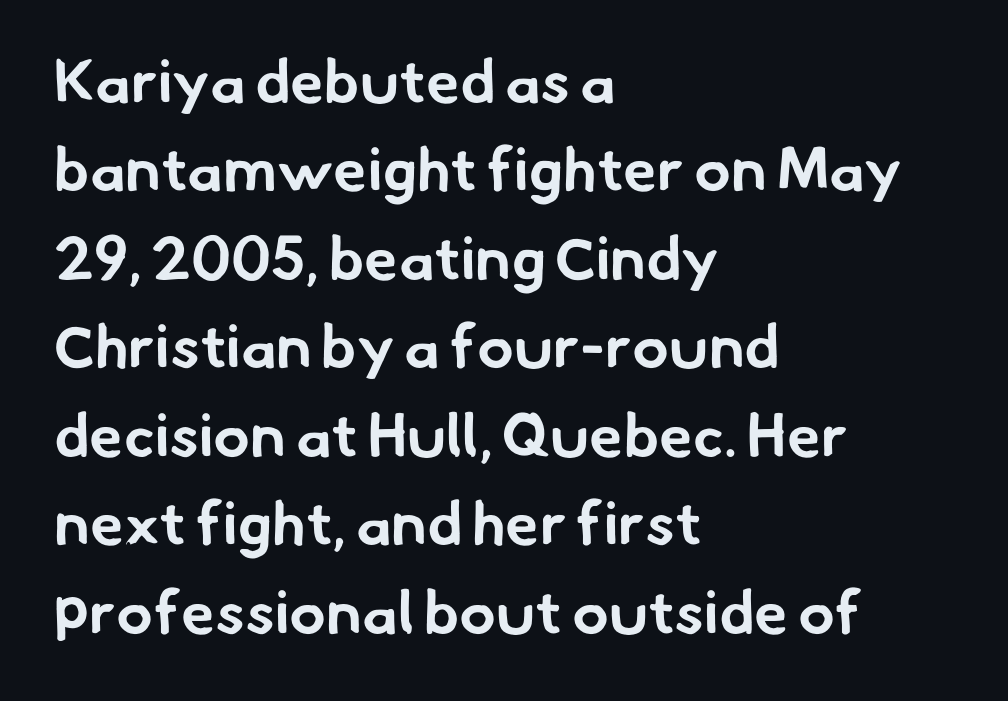
Q: Is the text bold? A: Yes.
Q: Is the typeface a serif or a sans-serif typeface? A: Sans-serif.
Q: Is the text underlined? A: No.
Q: How is the paragraph aligned? A: Left-aligned.
Q: Is the spacing between letters normal or unusually wide? A: Normal.
Q: Is the spacing between lines tight, normal or loose? A: Normal.
Q: Width (condensed, normal, or wide)? A: Normal.
Q: Stroke contrast? A: Low.
Q: x-height? A: Small.
Q: Monospaced? A: No.
